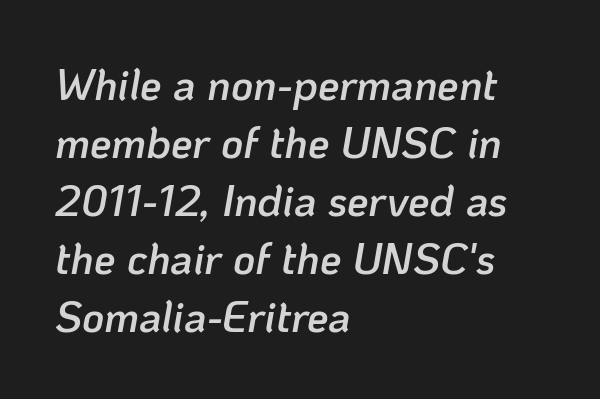
Spacing verdict: proportional, widths tailored to each character. Line beginnings align vertically; line endings do not. Compared with typical paragraphs, the rows here are spaced about the same. Descenders hang freely into open space. Tracking value appears to be zero — textbook default spacing.
